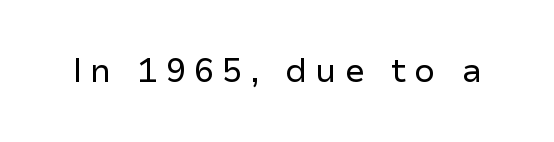
The image shows 33 px regular-weight sans-serif type, upright; set unusually wide letter spacing (+0.25 em), not underlined; low stroke contrast and a medium x-height.
